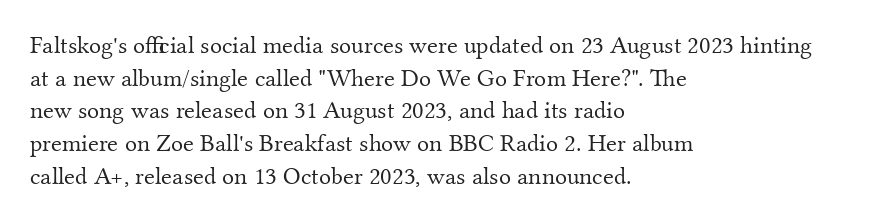
The image shows 25 px text type, upright; set left-aligned, normal line spacing (1.31x), normal letter spacing, not underlined.
